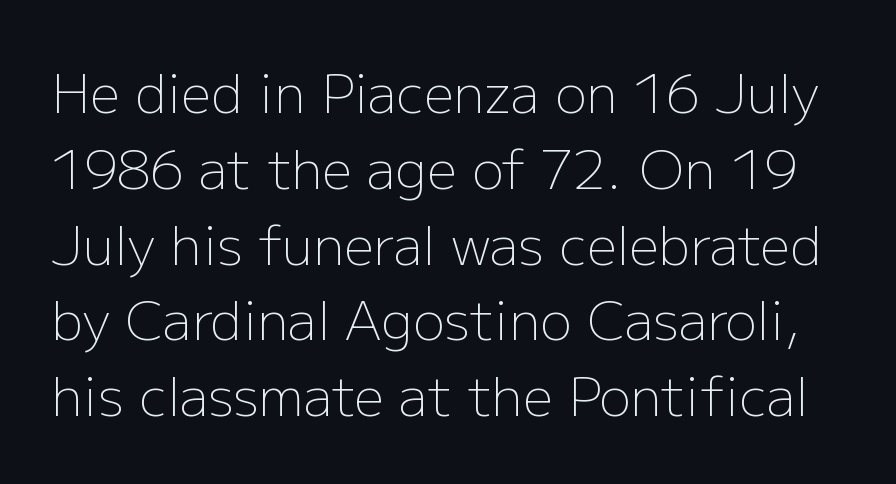
A typesetter would mark this as roman, not italic. Glance below the letters and you will spot only blank space. Honestly, the letter spacing is just normal — you wouldn't notice it. Looks like regular typesetting: each glyph gets only the width it needs. Does the leading feel generous? No, just average. Unbolded letterforms with no extra heft.
